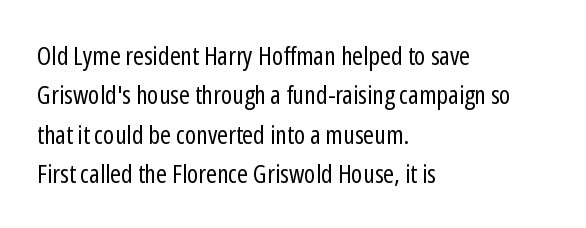
The image shows 26 px text type, upright; set left-aligned, normal line spacing (1.51x), normal letter spacing, not underlined.
